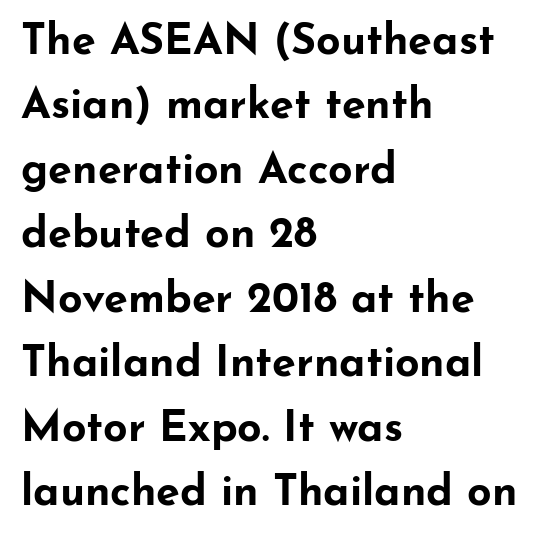
Q: Is the text bold? A: Yes.
Q: Is the text italic (slanted)? A: No, it is upright.
Q: Is the typeface a serif or a sans-serif typeface? A: Sans-serif.
Q: Is the text underlined? A: No.
Q: How is the paragraph aligned? A: Left-aligned.
Q: Is the spacing between letters normal or unusually wide? A: Normal.
Q: Is the spacing between lines tight, normal or loose? A: Normal.
Q: Width (condensed, normal, or wide)? A: Wide.
Q: Stroke contrast? A: Low.
Q: x-height? A: Small.
Q: Monospaced? A: No.
